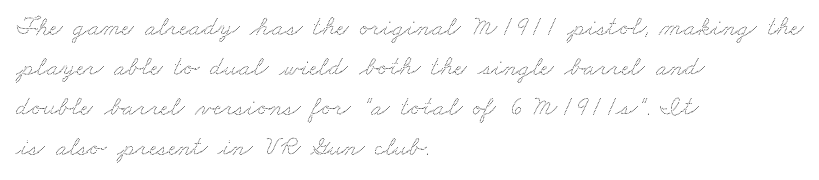
{"underline": "no", "align": "left", "line_spacing": "normal", "line_spacing_ratio": 1.48, "letter_spacing": "normal", "letter_spacing_em": 0.0, "glyph_px": 27}
